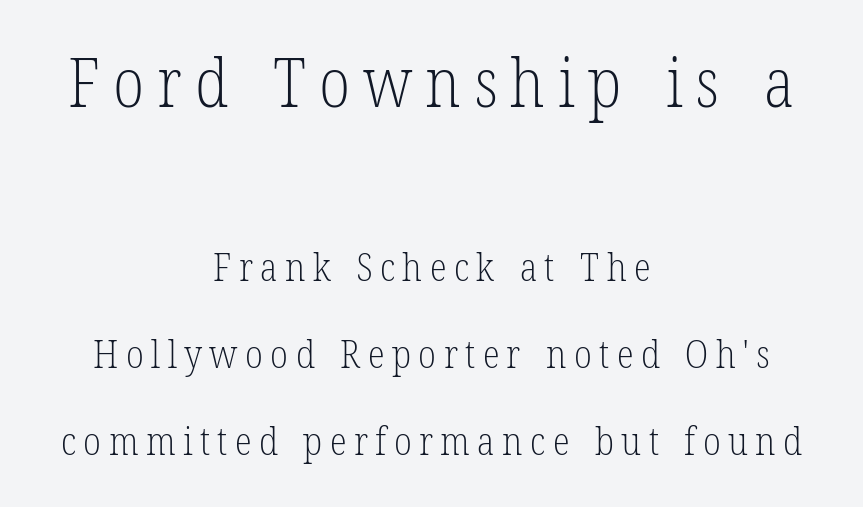
{"serif": "yes", "italic": "no", "bold": "no", "weight": "light", "width": "condensed", "stroke_contrast": "low", "x_height": "medium", "monospaced": "no", "underline": "no", "align": "center", "line_spacing": "loose", "line_spacing_ratio": 2.23, "larger_block": "first", "size_ratio": 1.74, "glyph_px": 68}
